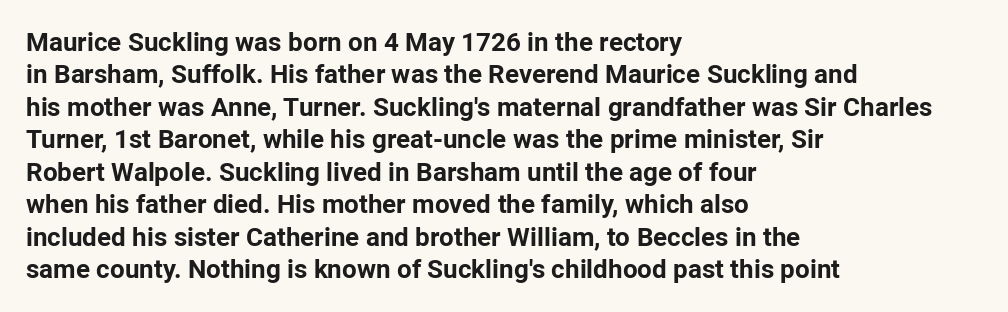
{"italic": "no", "bold": "yes", "underline": "no", "align": "left", "line_spacing": "normal", "line_spacing_ratio": 1.25, "letter_spacing": "normal", "letter_spacing_em": 0.0, "glyph_px": 26}
